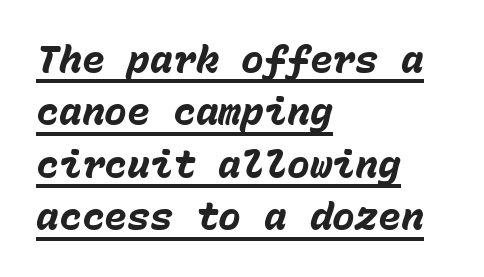
{"italic": "yes", "lean": "right", "slant_degrees": 15, "bold": "yes", "weight": "heavy", "width": "normal", "stroke_contrast": "low", "x_height": "medium", "monospaced": "yes", "underline": "yes", "align": "left", "line_spacing": "normal", "line_spacing_ratio": 1.38, "letter_spacing": "normal", "letter_spacing_em": 0.0, "glyph_px": 38}
